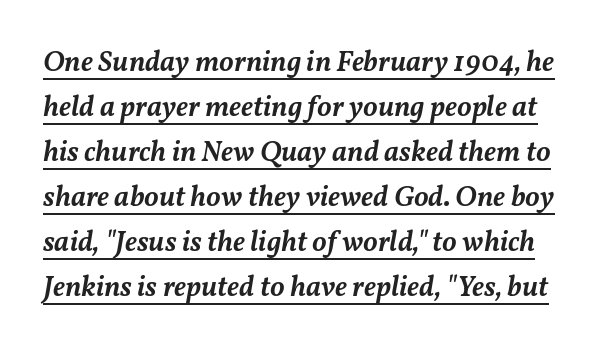
The image shows 29 px semibold type, italic (leaning right); set normal line spacing (1.55x), normal letter spacing, underlined; medium stroke contrast and a medium x-height.
